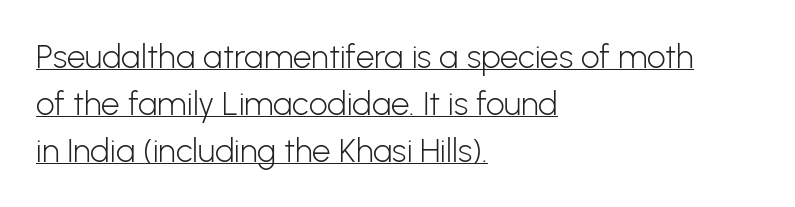
{"serif": "no", "italic": "no", "bold": "no", "weight": "light", "width": "normal", "stroke_contrast": "low", "x_height": "medium", "monospaced": "no", "underline": "yes", "align": "left", "line_spacing": "normal", "line_spacing_ratio": 1.42, "letter_spacing": "normal", "letter_spacing_em": 0.0, "glyph_px": 33}
